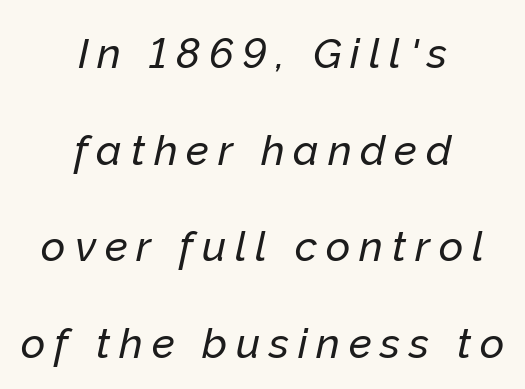
Q: Is the text italic (slanted)? A: Yes, it leans right by about 12 degrees.
Q: Is the text underlined? A: No.
Q: How is the paragraph aligned? A: Centered.
Q: Is the spacing between letters normal or unusually wide? A: Unusually wide.
Q: Is the spacing between lines tight, normal or loose? A: Loose.
Q: Width (condensed, normal, or wide)? A: Normal.
Q: Stroke contrast? A: Low.
Q: x-height? A: Medium.
Q: Monospaced? A: No.
